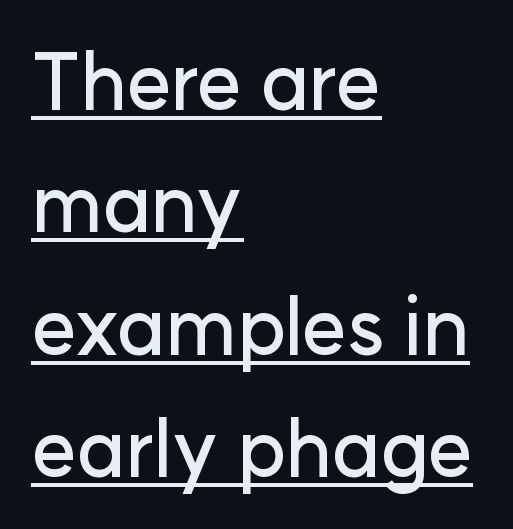
The image shows 78 px sans-serif type, upright; set left-aligned, normal line spacing (1.57x), normal letter spacing, underlined; low stroke contrast and a medium x-height.
